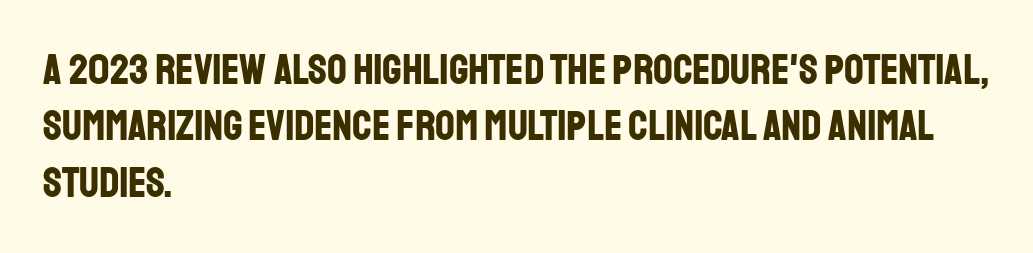
The image shows 43 px bold, condensed sans-serif type, upright; set left-aligned, normal line spacing (1.31x), normal letter spacing, not underlined; low stroke contrast and a large x-height.
